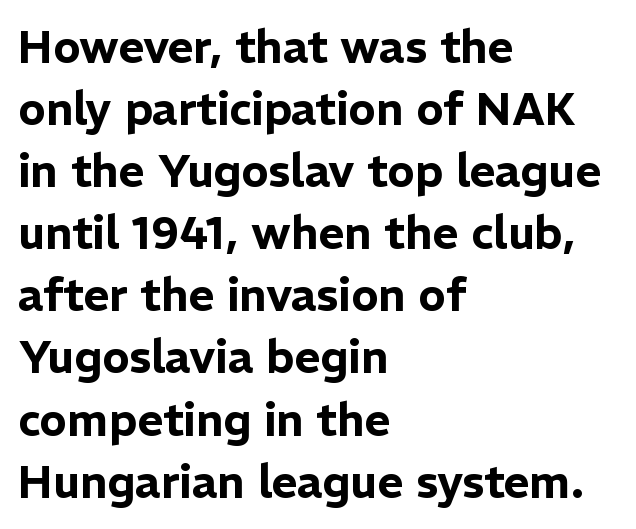
Q: Is the text italic (slanted)? A: No, it is upright.
Q: Is the typeface a serif or a sans-serif typeface? A: Sans-serif.
Q: Is the text underlined? A: No.
Q: How is the paragraph aligned? A: Left-aligned.
Q: Is the spacing between letters normal or unusually wide? A: Normal.
Q: Is the spacing between lines tight, normal or loose? A: Normal.
Q: Width (condensed, normal, or wide)? A: Normal.
Q: Stroke contrast? A: Low.
Q: x-height? A: Medium.
Q: Monospaced? A: No.
